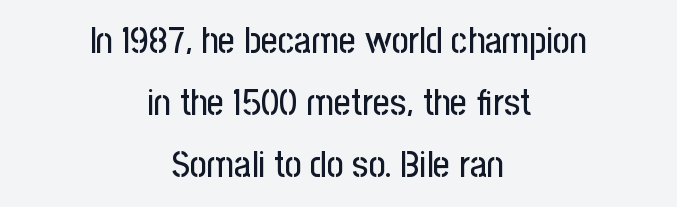
The image shows 37 px condensed sans-serif type, upright; set centered, normal line spacing (1.67x), normal letter spacing, not underlined; low stroke contrast and a medium x-height.
